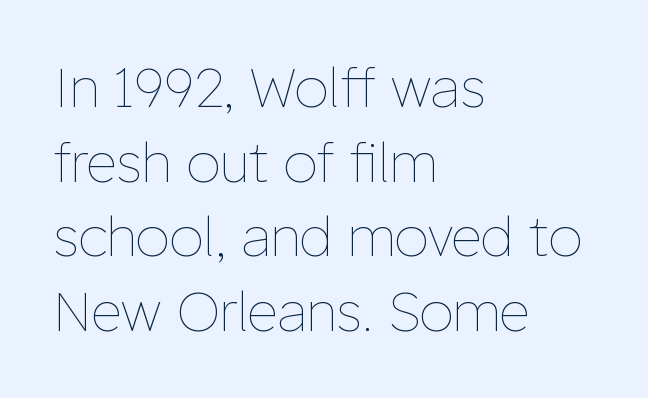
{"italic": "no", "bold": "no", "weight": "thin", "width": "normal", "stroke_contrast": "low", "x_height": "medium", "monospaced": "no", "underline": "no", "align": "left", "line_spacing": "normal", "line_spacing_ratio": 1.38, "letter_spacing": "normal", "letter_spacing_em": 0.0, "glyph_px": 54}
